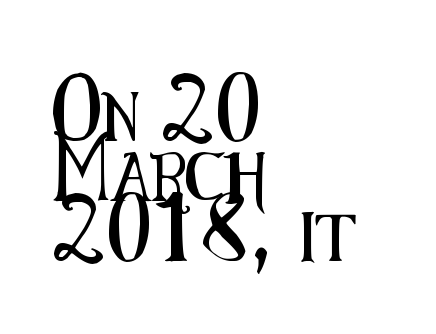
Q: Is the text italic (slanted)? A: No, it is upright.
Q: Is the text underlined? A: No.
Q: How is the paragraph aligned? A: Left-aligned.
Q: Is the spacing between letters normal or unusually wide? A: Normal.
Q: Is the spacing between lines tight, normal or loose? A: Normal.
Q: Width (condensed, normal, or wide)? A: Condensed.
Q: Stroke contrast? A: Medium.
Q: x-height? A: Medium.
Q: Monospaced? A: No.
